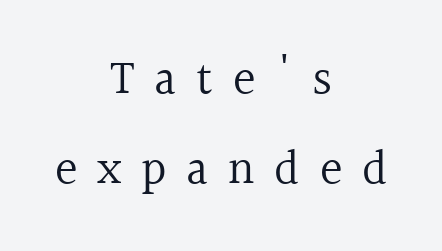
{"serif": "yes", "italic": "no", "bold": "no", "weight": "regular", "width": "normal", "x_height": "medium", "monospaced": "no", "underline": "no", "align": "center", "line_spacing_ratio": 1.87, "letter_spacing": "wide", "letter_spacing_em": 0.41, "glyph_px": 48}
